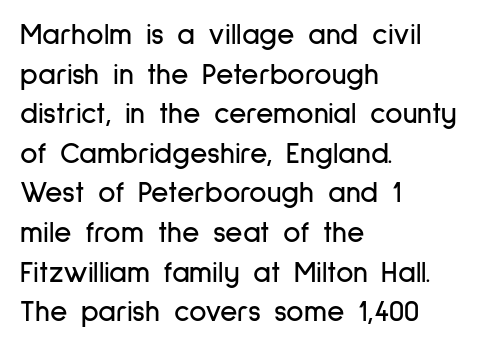
{"serif": "no", "italic": "no", "width": "condensed", "stroke_contrast": "low", "x_height": "medium", "monospaced": "no", "underline": "no", "align": "left", "line_spacing": "normal", "line_spacing_ratio": 1.32, "letter_spacing": "normal", "letter_spacing_em": 0.0, "glyph_px": 30}
